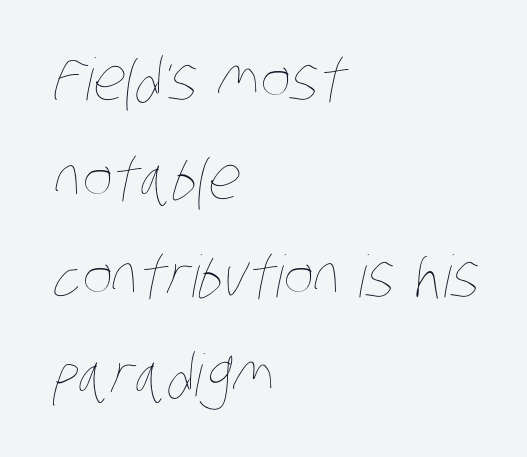
{"bold": "no", "weight": "thin", "width": "condensed", "stroke_contrast": "low", "x_height": "large", "monospaced": "no", "underline": "no", "align": "left", "line_spacing": "normal", "line_spacing_ratio": 1.7, "letter_spacing": "normal", "letter_spacing_em": 0.0, "glyph_px": 58}
